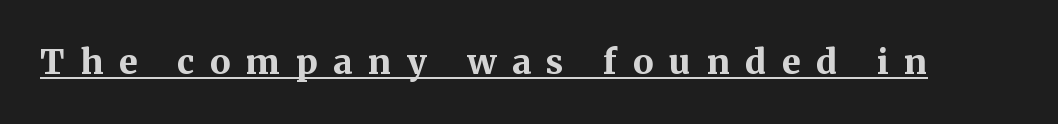
{"serif": "yes", "italic": "no", "bold": "yes", "weight": "bold", "width": "normal", "stroke_contrast": "medium", "x_height": "medium", "monospaced": "no", "underline": "yes", "letter_spacing": "wide", "letter_spacing_em": 0.47, "glyph_px": 34}
